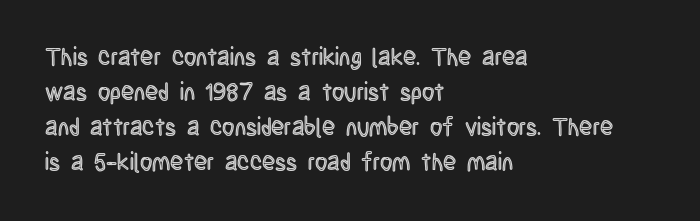
Q: Is the text italic (slanted)? A: No, it is upright.
Q: Is the text underlined? A: No.
Q: How is the paragraph aligned? A: Left-aligned.
Q: Is the spacing between letters normal or unusually wide? A: Normal.
Q: Is the spacing between lines tight, normal or loose? A: Normal.
